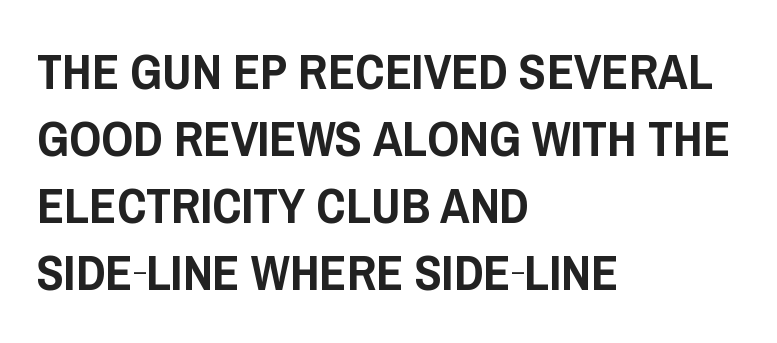
{"serif": "no", "italic": "no", "width": "condensed", "stroke_contrast": "low", "x_height": "large", "monospaced": "no", "underline": "no", "align": "left", "line_spacing": "normal", "line_spacing_ratio": 1.34, "letter_spacing": "normal", "letter_spacing_em": 0.0, "glyph_px": 50}
